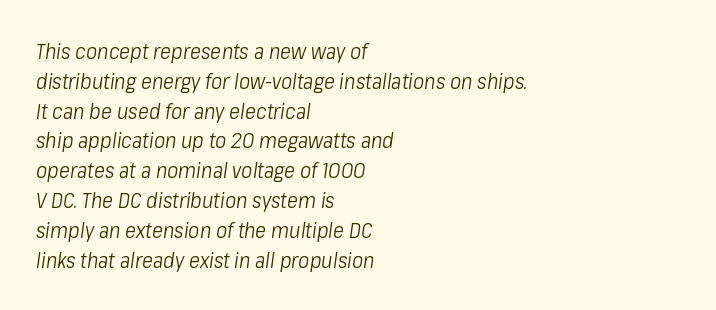
{"italic": "yes", "lean": "right", "slant_degrees": 8, "bold": "no", "underline": "no", "align": "left", "line_spacing": "normal", "line_spacing_ratio": 1.42, "letter_spacing": "normal", "letter_spacing_em": 0.0, "glyph_px": 21}
